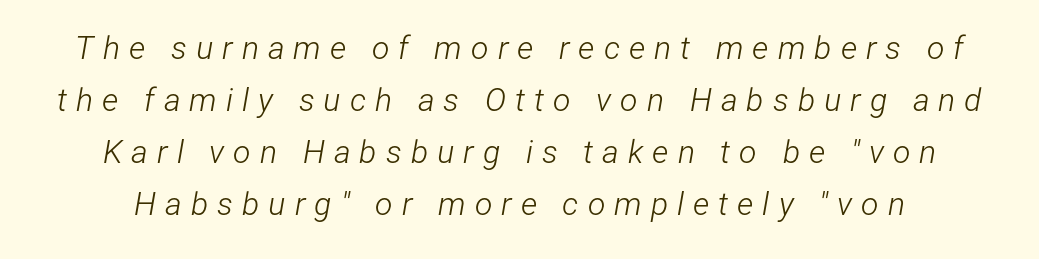
Q: Is the text bold? A: No.
Q: Is the text italic (slanted)? A: Yes, it leans right by about 12 degrees.
Q: Is the text underlined? A: No.
Q: Is the spacing between letters normal or unusually wide? A: Unusually wide.
Q: Is the spacing between lines tight, normal or loose? A: Normal.
Q: Width (condensed, normal, or wide)? A: Condensed.
Q: Stroke contrast? A: Low.
Q: x-height? A: Medium.
Q: Monospaced? A: No.
